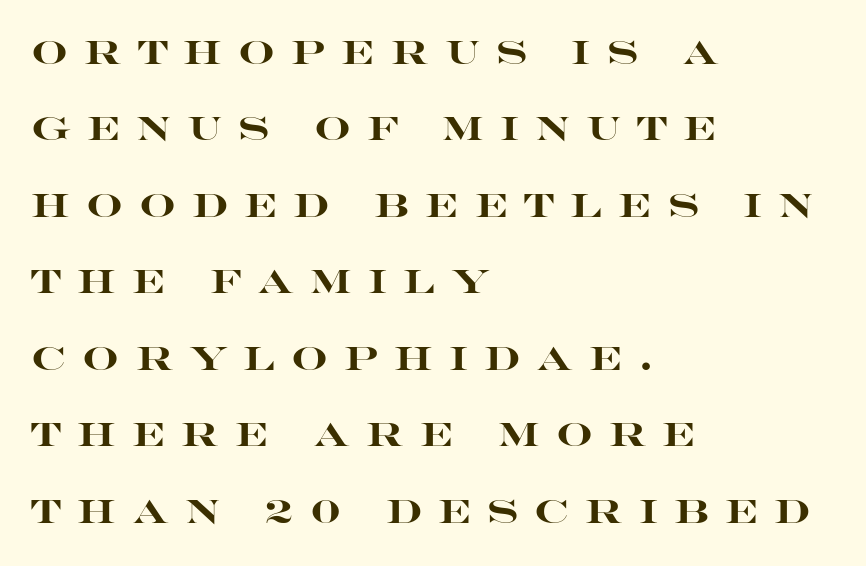
Q: Is the text bold? A: Yes.
Q: Is the text italic (slanted)? A: No, it is upright.
Q: Is the typeface a serif or a sans-serif typeface? A: Serif.
Q: Is the text underlined? A: No.
Q: How is the paragraph aligned? A: Left-aligned.
Q: Is the spacing between letters normal or unusually wide? A: Unusually wide.
Q: Is the spacing between lines tight, normal or loose? A: Loose.
Q: Width (condensed, normal, or wide)? A: Wide.
Q: Stroke contrast? A: High.
Q: x-height? A: Large.
Q: Monospaced? A: No.
